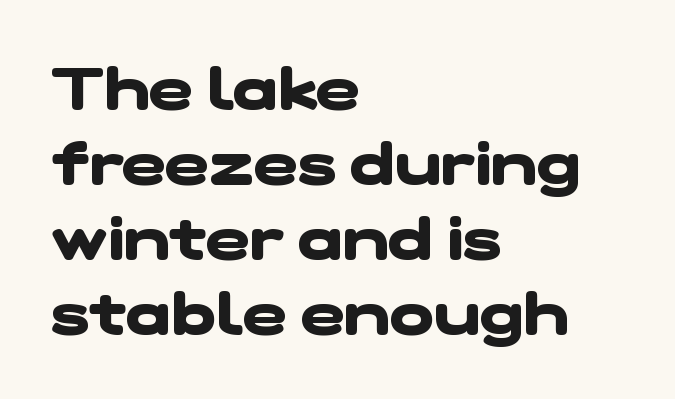
The letters are bold, with thick, heavy strokes. Nope, no serifs anywhere on these letters. Descender tails drop into unmarked territory. The vertical gap from one line to the next is medium.
